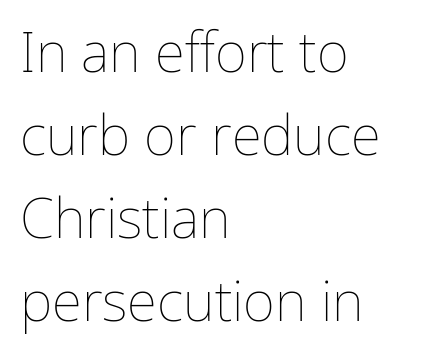
The image shows 55 px thin type, upright; set left-aligned, normal line spacing (1.51x), normal letter spacing, not underlined; low stroke contrast and a medium x-height.
